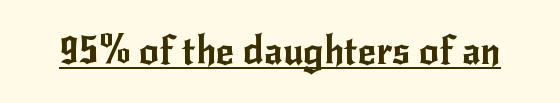
{"serif": "no", "italic": "no", "width": "normal", "stroke_contrast": "low", "x_height": "small", "monospaced": "no", "underline": "yes", "letter_spacing": "normal", "letter_spacing_em": 0.0, "glyph_px": 39}
